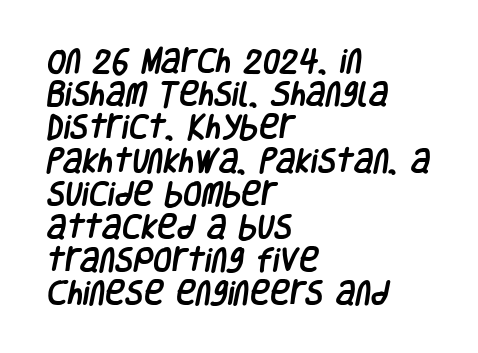
Q: Is the text underlined? A: No.
Q: How is the paragraph aligned? A: Left-aligned.
Q: Is the spacing between letters normal or unusually wide? A: Normal.
